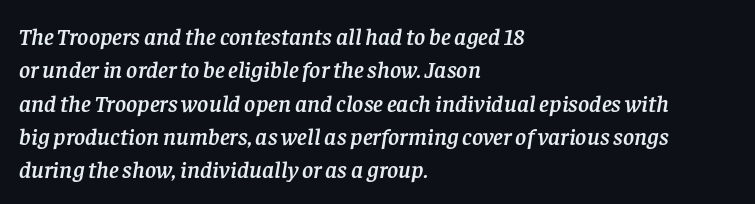
Standard letterfit; no display-style spreading of the glyphs. The rendering uses a moderate line-height, typical for paragraphs. Honestly, there is no underline to notice here at all. Style check: oblique. Alignment: flush left.
